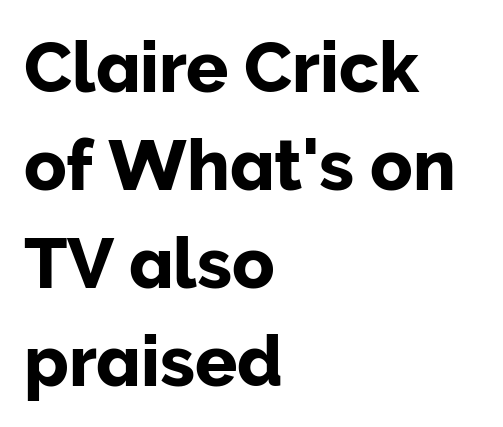
Type style note: lacks serifs. Every character sits straight up, as roman type does. The passage shown has conventional tracking throughout. A clean baseline with only descenders dipping below it. The vertical gap from one line to the next is medium.
